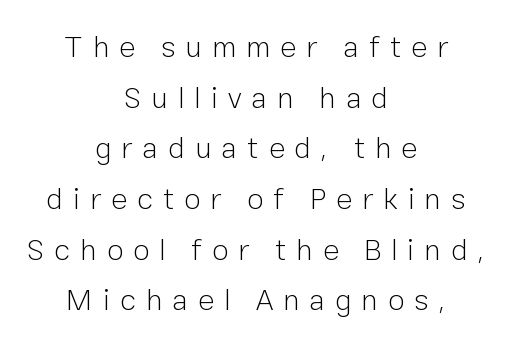
Each new line begins a customary step beneath the previous one. Note: no serifs on the glyphs. The rendering inserts visible extra space after every character. Only glyphs here, with clear space below each row.
